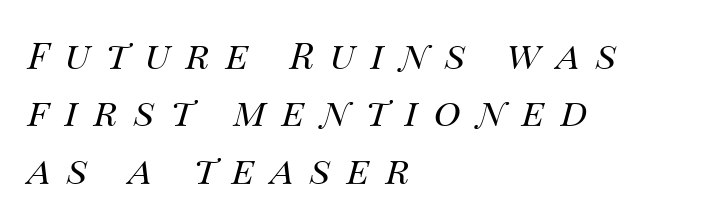
The image shows 37 px regular-weight type, italic (leaning right); set left-aligned, normal line spacing (1.55x), unusually wide letter spacing (+0.43 em), not underlined; medium stroke contrast and a large x-height.
